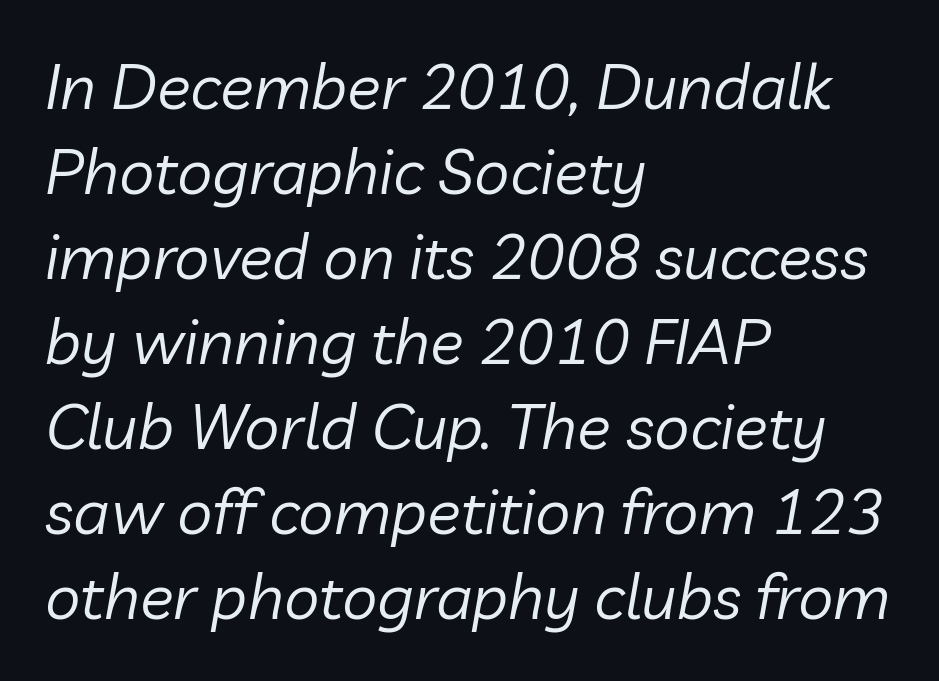
The image shows 63 px regular-weight type, italic (leaning right); set left-aligned, normal line spacing (1.35x), normal letter spacing, not underlined; low stroke contrast and a medium x-height.
